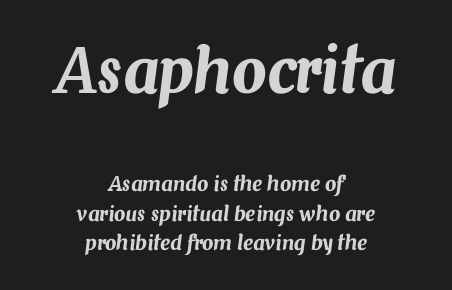
{"italic": "yes", "lean": "right", "slant_degrees": 7, "width": "normal", "stroke_contrast": "medium", "x_height": "medium", "monospaced": "no", "underline": "no", "align": "center", "line_spacing": "normal", "line_spacing_ratio": 1.47, "letter_spacing": "normal", "letter_spacing_em": 0.0, "larger_block": "first", "size_ratio": 3.05, "glyph_px": 61}
